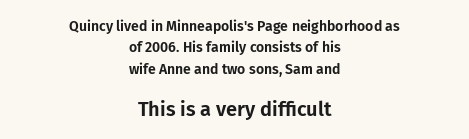
Q: Is the text italic (slanted)? A: No, it is upright.
Q: Is the text underlined? A: No.
Q: How is the paragraph aligned? A: Centered.
Q: Is the spacing between letters normal or unusually wide? A: Normal.
Q: Is the spacing between lines tight, normal or loose? A: Normal.
Q: Which block of text is set in a larger size, the first (top) or the second (bottom)? A: The second (bottom) one.
